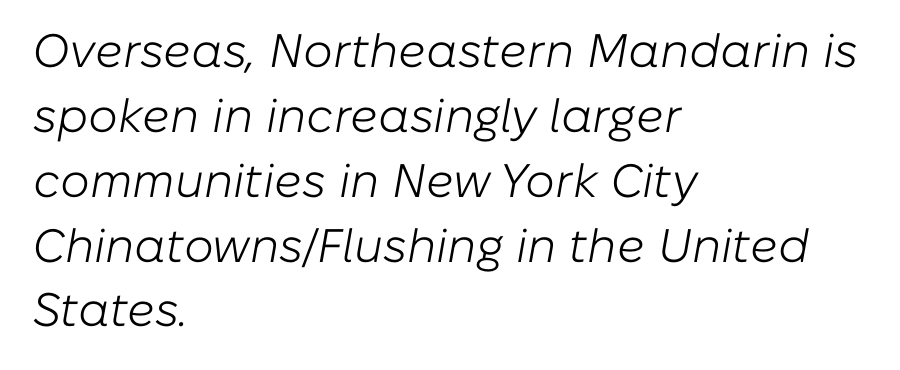
{"italic": "yes", "lean": "right", "slant_degrees": 10, "bold": "no", "weight": "light", "width": "normal", "stroke_contrast": "low", "x_height": "medium", "monospaced": "no", "underline": "no", "align": "left", "line_spacing": "normal", "line_spacing_ratio": 1.38, "letter_spacing": "normal", "letter_spacing_em": 0.0, "glyph_px": 47}
